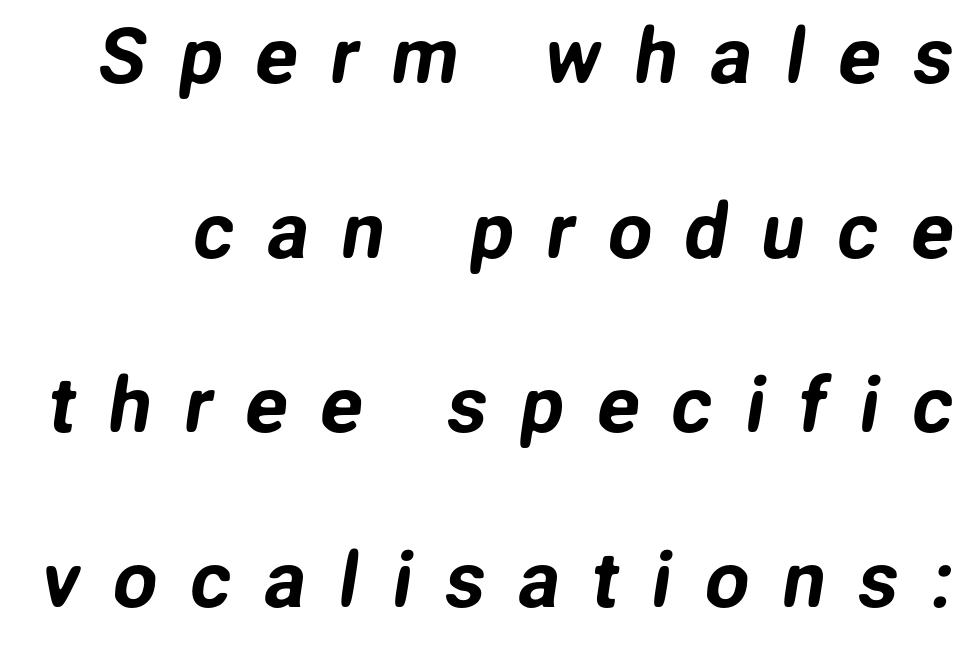
{"serif": "no", "width": "normal", "stroke_contrast": "low", "x_height": "medium", "monospaced": "no", "underline": "no", "line_spacing": "loose", "line_spacing_ratio": 2.24, "letter_spacing": "wide", "letter_spacing_em": 0.42, "glyph_px": 78}
